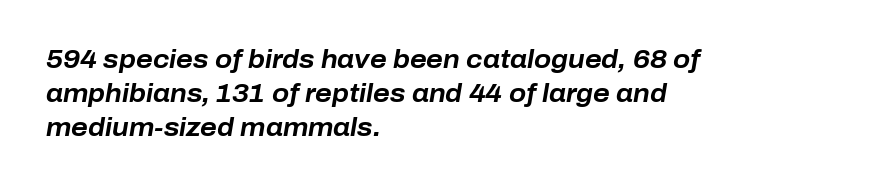
Glyph-to-glyph distance matches everyday printed text. A clean baseline with only descenders dipping below it. This sample keeps an unexceptional amount of space between lines. If you drew a line through each stem, it would be angled. The passage shown is emphatically bold.
